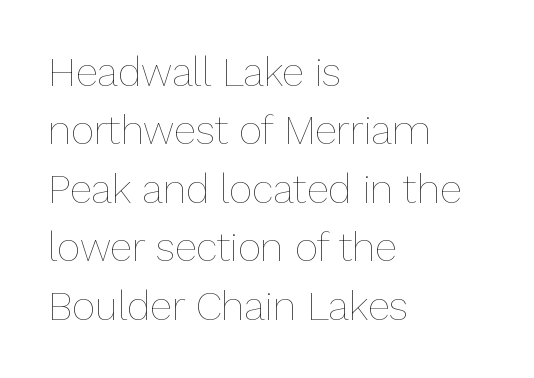
Q: Is the text bold? A: No.
Q: Is the text italic (slanted)? A: No, it is upright.
Q: Is the text underlined? A: No.
Q: How is the paragraph aligned? A: Left-aligned.
Q: Is the spacing between letters normal or unusually wide? A: Normal.
Q: Is the spacing between lines tight, normal or loose? A: Normal.
Q: Width (condensed, normal, or wide)? A: Normal.
Q: Stroke contrast? A: Low.
Q: x-height? A: Medium.
Q: Monospaced? A: No.
